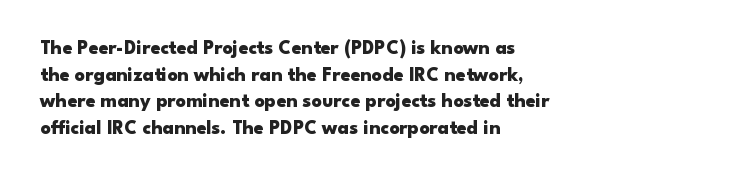
The image shows 20 px bold type, upright; set left-aligned, normal line spacing (1.33x), normal letter spacing, not underlined.
